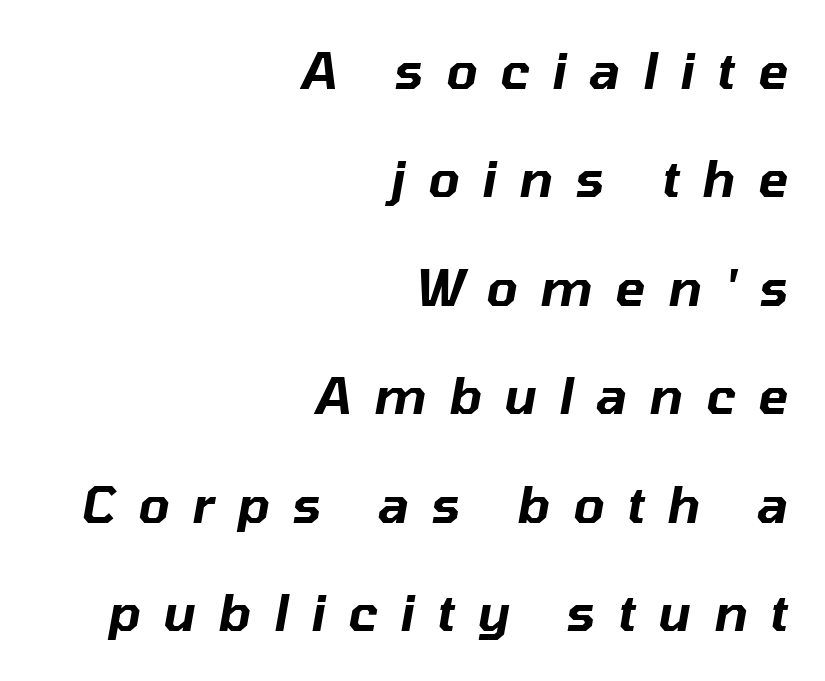
The image shows 50 px text type, italic (leaning right); set right-aligned, loose line spacing (2.17x), unusually wide letter spacing (+0.45 em), not underlined; low stroke contrast and a medium x-height.
